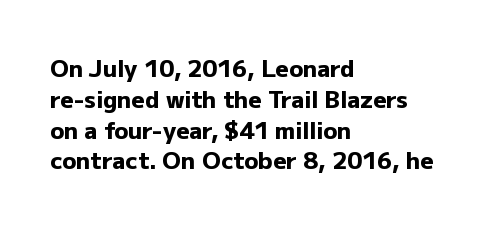
Q: Is the text bold? A: Yes.
Q: Is the text italic (slanted)? A: No, it is upright.
Q: Is the text underlined? A: No.
Q: How is the paragraph aligned? A: Left-aligned.
Q: Is the spacing between letters normal or unusually wide? A: Normal.
Q: Is the spacing between lines tight, normal or loose? A: Normal.
